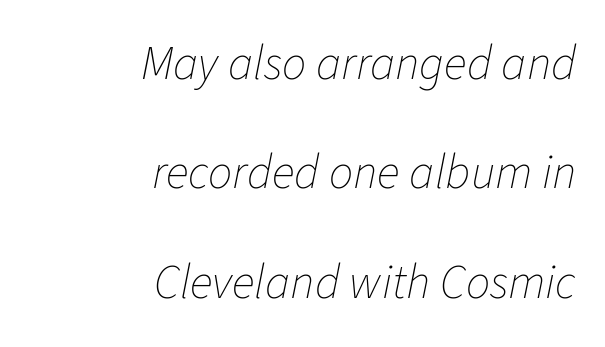
{"italic": "yes", "lean": "right", "slant_degrees": 11, "bold": "no", "weight": "thin", "width": "normal", "stroke_contrast": "low", "x_height": "medium", "monospaced": "no", "underline": "no", "align": "right", "line_spacing": "loose", "line_spacing_ratio": 2.28, "letter_spacing": "normal", "letter_spacing_em": 0.0, "glyph_px": 48}
